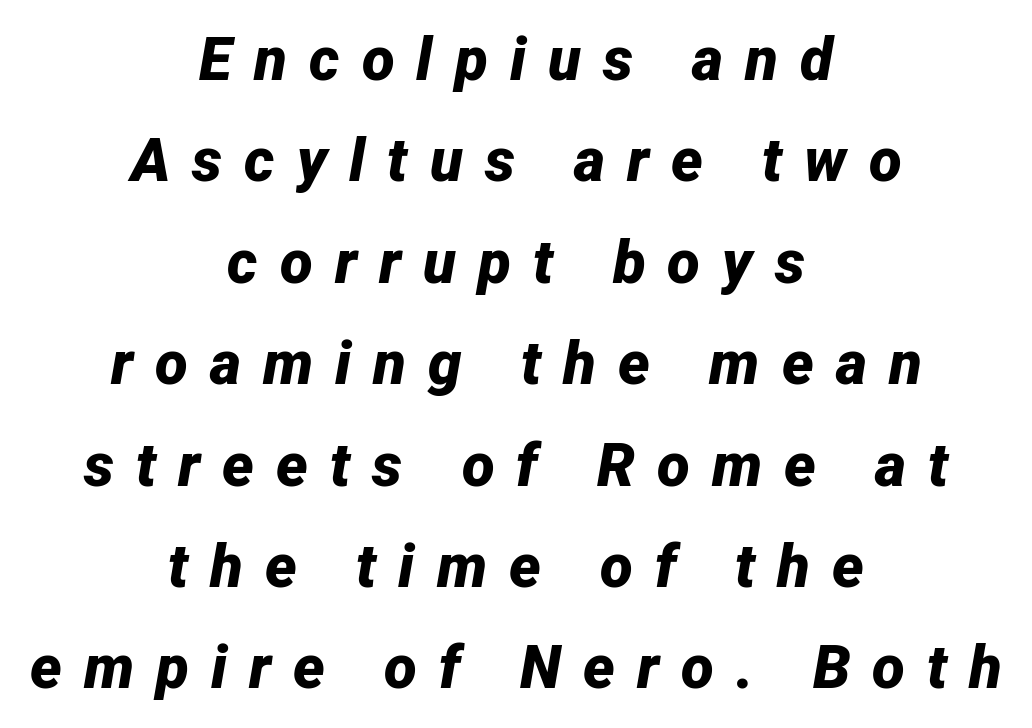
{"italic": "yes", "lean": "right", "slant_degrees": 12, "bold": "yes", "weight": "bold", "width": "normal", "stroke_contrast": "low", "x_height": "medium", "monospaced": "no", "underline": "no", "align": "center", "line_spacing": "normal", "line_spacing_ratio": 1.69, "letter_spacing": "wide", "letter_spacing_em": 0.37, "glyph_px": 60}
